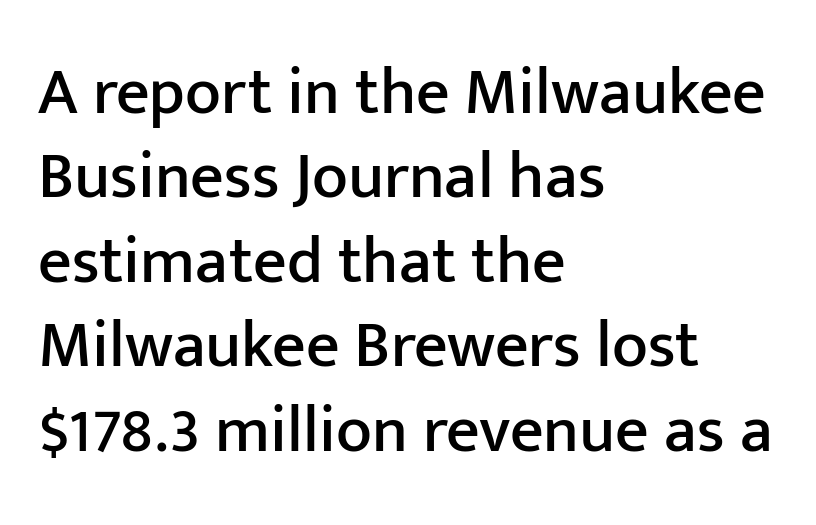
Q: Is the text italic (slanted)? A: No, it is upright.
Q: Is the typeface a serif or a sans-serif typeface? A: Sans-serif.
Q: Is the text underlined? A: No.
Q: How is the paragraph aligned? A: Left-aligned.
Q: Is the spacing between letters normal or unusually wide? A: Normal.
Q: Is the spacing between lines tight, normal or loose? A: Normal.
Q: Width (condensed, normal, or wide)? A: Normal.
Q: Stroke contrast? A: Low.
Q: x-height? A: Medium.
Q: Monospaced? A: No.
